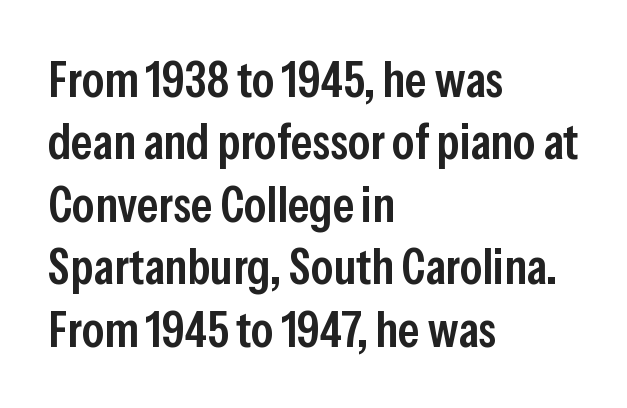
The image shows 50 px semibold, condensed sans-serif type, upright; set left-aligned, normal line spacing (1.25x), normal letter spacing, not underlined; low stroke contrast and a medium x-height.
